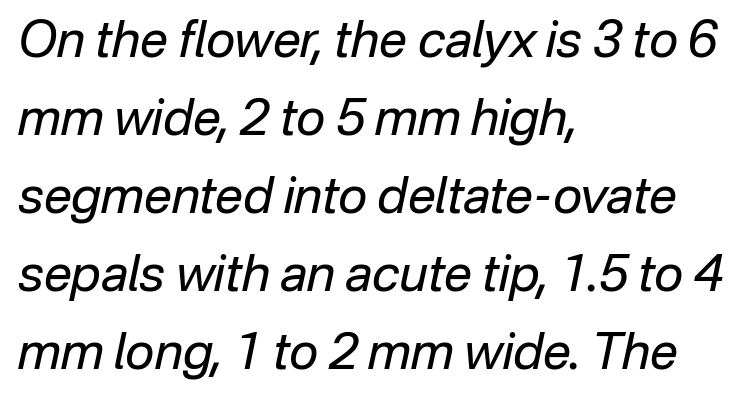
Characters are canted at an angle relative to the baseline's perpendicular. Nothing heavy about these letters — not bold at all. A student would call this left alignment; a typographer would say flush left, rag right. Character widths vary here, with narrow letters taking less room than wide ones. Words float on clear page, feet unadorned.
